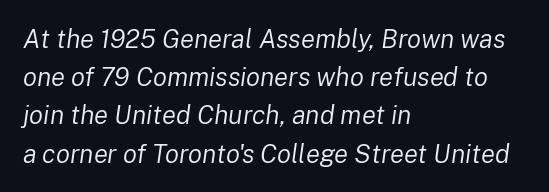
{"italic": "yes", "lean": "right", "slant_degrees": 8, "bold": "no", "underline": "no", "align": "left", "line_spacing": "normal", "line_spacing_ratio": 1.47, "letter_spacing": "normal", "letter_spacing_em": 0.0, "glyph_px": 26}
